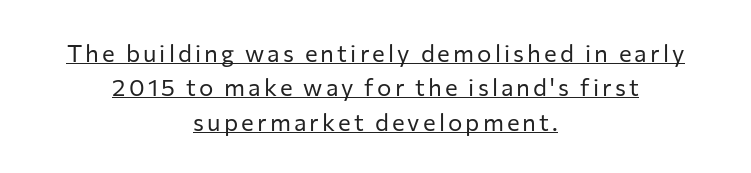
Q: Is the text bold? A: No.
Q: Is the text italic (slanted)? A: No, it is upright.
Q: Is the text underlined? A: Yes.
Q: How is the paragraph aligned? A: Centered.
Q: Is the spacing between lines tight, normal or loose? A: Normal.
